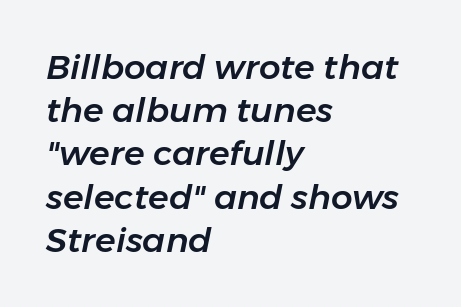
The image shows 34 px text type, italic (leaning right); set left-aligned, normal line spacing (1.27x), normal letter spacing, not underlined; low stroke contrast and a medium x-height.
